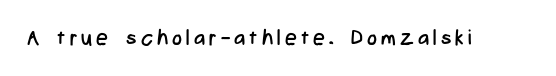
The image shows 21 px text type, upright; set unusually wide letter spacing (+0.2 em), not underlined.
